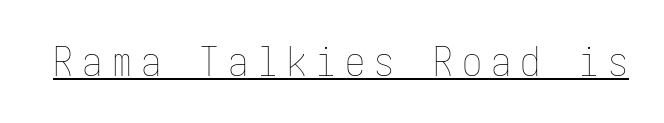
The image shows 40 px thin, condensed type, upright; set unusually wide letter spacing (+0.23 em), underlined; low stroke contrast and a medium x-height.
